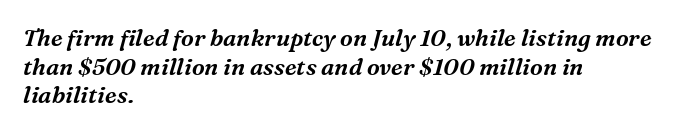
Each new line begins a customary step beneath the previous one. One-word summary of the alignment: left. Nobody touched the tracking dial on this one. Yep, that's italic — everything's leaning. The area under the type is left untouched.
